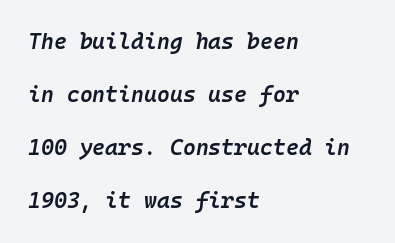
Compared with ordinary roman type, these characters are visibly tilted. Tracking here is standard; glyphs follow each other at the usual distance. Each row of text sits above clean, open space. If you drew a ruler down the left edge, every line would touch it. Line spacing here is loose.
